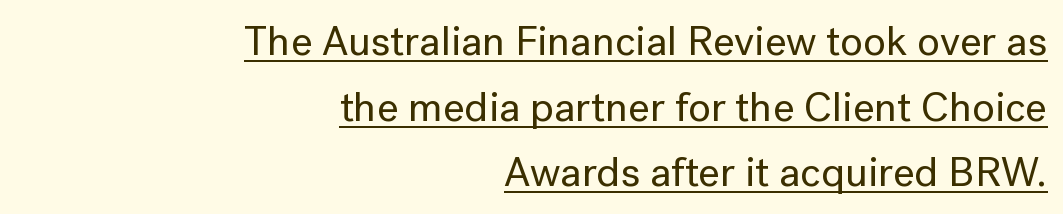
Q: Is the text italic (slanted)? A: No, it is upright.
Q: Is the typeface a serif or a sans-serif typeface? A: Sans-serif.
Q: Is the text underlined? A: Yes.
Q: How is the paragraph aligned? A: Right-aligned.
Q: Is the spacing between letters normal or unusually wide? A: Normal.
Q: Is the spacing between lines tight, normal or loose? A: Normal.
Q: Width (condensed, normal, or wide)? A: Normal.
Q: Stroke contrast? A: Low.
Q: x-height? A: Medium.
Q: Monospaced? A: No.
